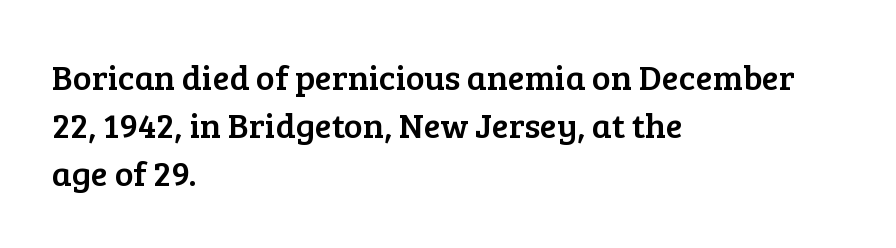
Default kerning and tracking; the words read as compact shapes. The setting favours the left margin, as ordinary paragraphs usually do. Note the varied advance widths — an 'i' is clearly narrower than an 'm'. Does the leading feel generous? No, just average. The typography opts for an upright posture over an oblique one. Regarding serifs, this sample has them.
